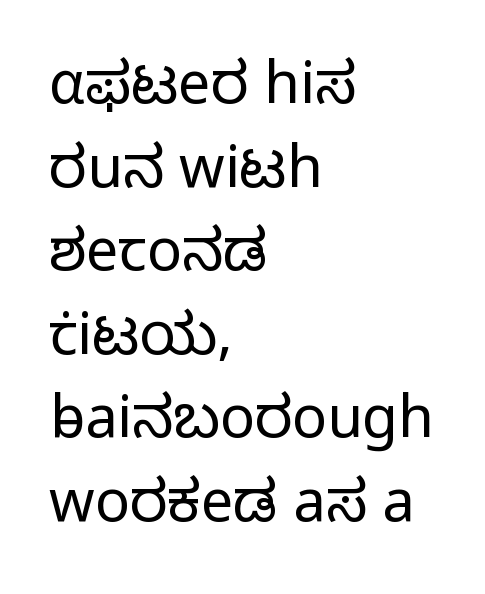
{"serif": "no", "italic": "no", "bold": "no", "weight": "light", "width": "normal", "stroke_contrast": "low", "x_height": "medium", "monospaced": "no", "underline": "no", "align": "left", "line_spacing": "normal", "line_spacing_ratio": 1.44, "letter_spacing": "normal", "letter_spacing_em": 0.0, "glyph_px": 58}
